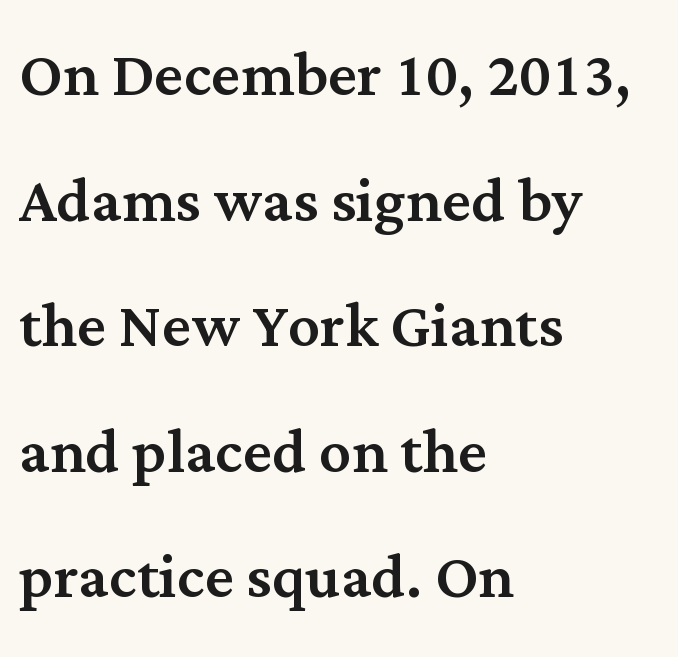
Q: Is the text italic (slanted)? A: No, it is upright.
Q: Is the typeface a serif or a sans-serif typeface? A: Serif.
Q: Is the text underlined? A: No.
Q: How is the paragraph aligned? A: Left-aligned.
Q: Is the spacing between letters normal or unusually wide? A: Normal.
Q: Is the spacing between lines tight, normal or loose? A: Normal.
Q: Width (condensed, normal, or wide)? A: Normal.
Q: Stroke contrast? A: Medium.
Q: x-height? A: Medium.
Q: Monospaced? A: No.
